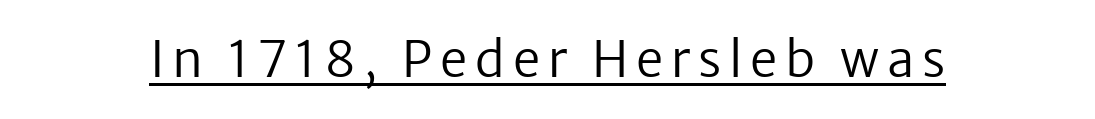
Q: Is the text bold? A: No.
Q: Is the text italic (slanted)? A: No, it is upright.
Q: Is the typeface a serif or a sans-serif typeface? A: Sans-serif.
Q: Is the text underlined? A: Yes.
Q: Width (condensed, normal, or wide)? A: Normal.
Q: Stroke contrast? A: Low.
Q: x-height? A: Medium.
Q: Monospaced? A: No.
